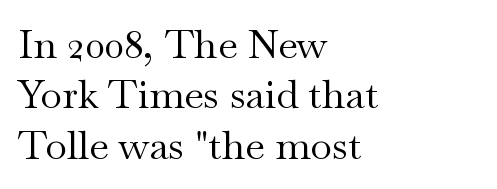
{"serif": "yes", "italic": "no", "bold": "no", "weight": "regular", "width": "wide", "stroke_contrast": "medium", "x_height": "small", "monospaced": "no", "underline": "no", "align": "left", "line_spacing": "normal", "line_spacing_ratio": 1.26, "letter_spacing": "normal", "letter_spacing_em": 0.0, "glyph_px": 40}
